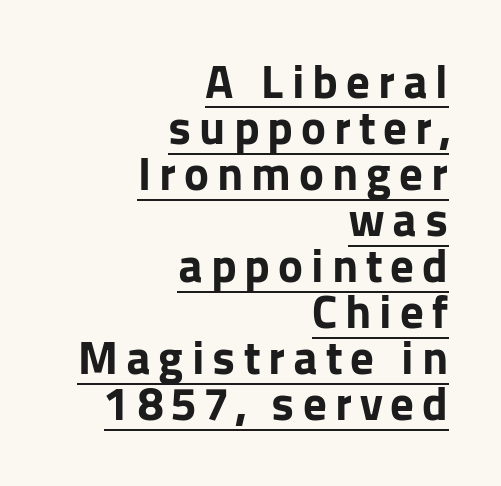
{"serif": "no", "italic": "no", "bold": "yes", "weight": "bold", "width": "normal", "stroke_contrast": "low", "x_height": "medium", "monospaced": "no", "underline": "yes", "align": "right", "line_spacing": "tight", "line_spacing_ratio": 0.98, "glyph_px": 47}
